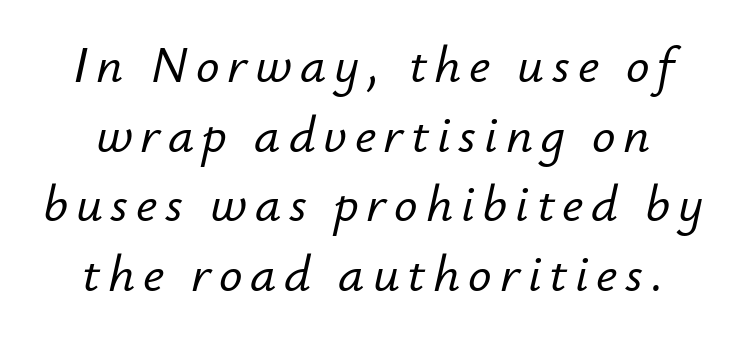
Interline gaps are of average width in this sample. Varying glyph widths throughout — classic text-font behaviour. Notice how the stems are inclined rather than vertical — that's the hallmark of italics. Check the space under the baseline: it is left empty.
